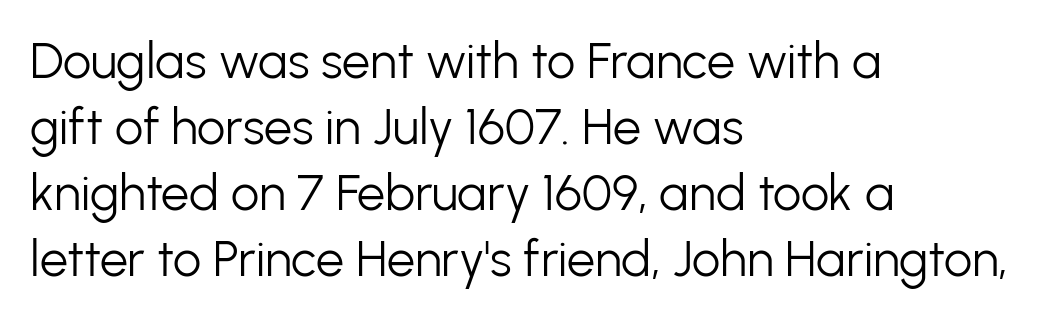
Stem width sits at or under what a default text font uses. You could not count columns in this text — the font is proportionally spaced. The type sits square on the baseline with zero lean. The type family on display is of the sans-serif kind. Does extra space separate the letters? No, they use regular spacing. Teacher's note: observe the even left margin — that is flush-left alignment.
